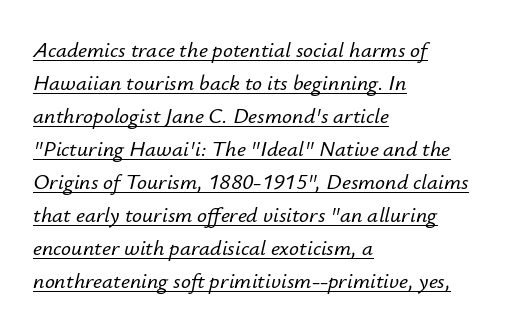
Q: Is the text italic (slanted)? A: Yes, it leans right by about 12 degrees.
Q: Is the text underlined? A: Yes.
Q: How is the paragraph aligned? A: Left-aligned.
Q: Is the spacing between letters normal or unusually wide? A: Normal.
Q: Is the spacing between lines tight, normal or loose? A: Normal.
